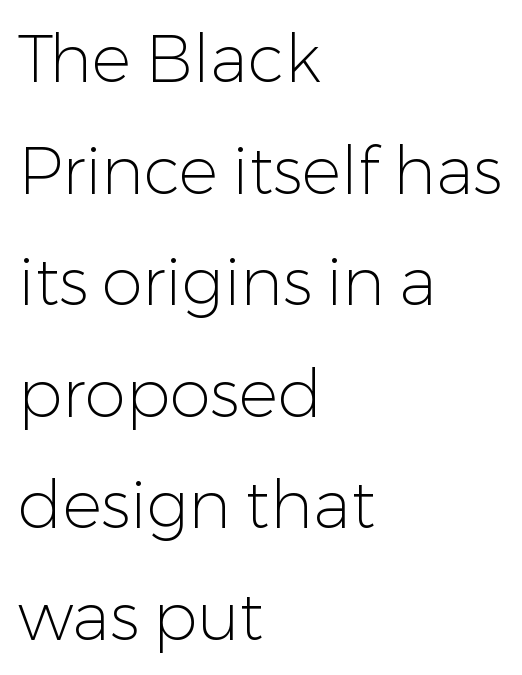
Q: Is the text bold? A: No.
Q: Is the text italic (slanted)? A: No, it is upright.
Q: Is the typeface a serif or a sans-serif typeface? A: Sans-serif.
Q: Is the text underlined? A: No.
Q: How is the paragraph aligned? A: Left-aligned.
Q: Is the spacing between letters normal or unusually wide? A: Normal.
Q: Is the spacing between lines tight, normal or loose? A: Normal.
Q: Width (condensed, normal, or wide)? A: Normal.
Q: Stroke contrast? A: Low.
Q: x-height? A: Medium.
Q: Monospaced? A: No.
